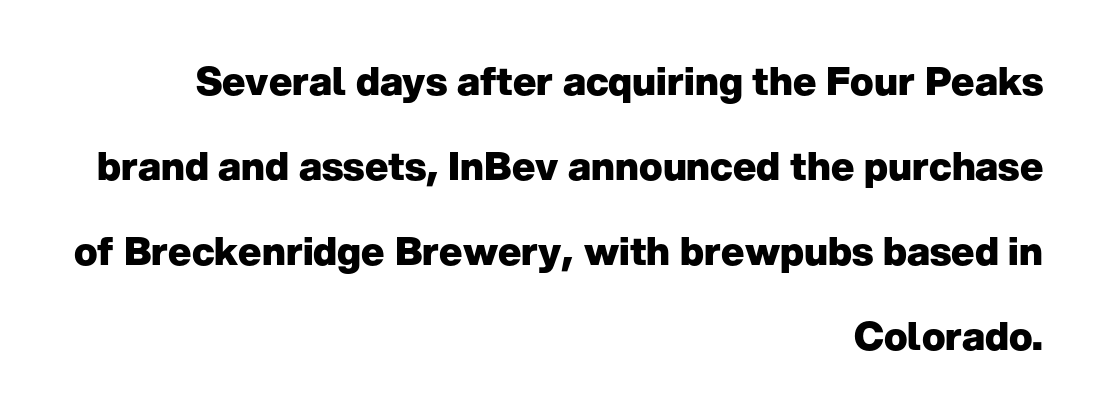
Q: Is the text bold? A: Yes.
Q: Is the text italic (slanted)? A: No, it is upright.
Q: Is the typeface a serif or a sans-serif typeface? A: Sans-serif.
Q: Is the text underlined? A: No.
Q: How is the paragraph aligned? A: Right-aligned.
Q: Is the spacing between letters normal or unusually wide? A: Normal.
Q: Is the spacing between lines tight, normal or loose? A: Loose.
Q: Width (condensed, normal, or wide)? A: Normal.
Q: Stroke contrast? A: Low.
Q: x-height? A: Medium.
Q: Monospaced? A: No.
